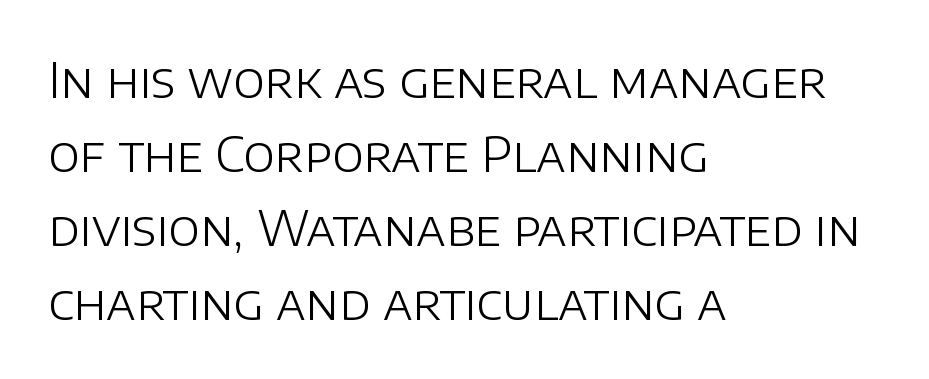
Vertically, the passage feels balanced, rows spaced as you'd expect. The passage shown is typeset with a sans-serif family. This is the regular roman posture of the typeface. Think standard paragraph weight, or any step lighter than that. Think of a printed novel: that variable character pitch is what you see here. Words float on clear page, feet unadorned.
